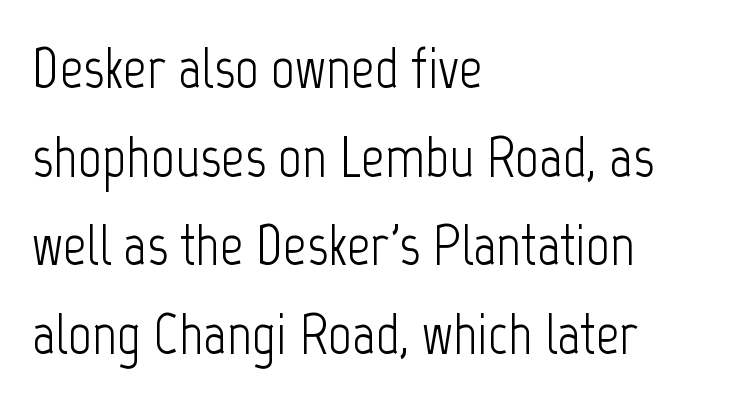
The image shows 58 px light, condensed sans-serif type, upright; set left-aligned, normal line spacing (1.53x), normal letter spacing, not underlined; low stroke contrast and a medium x-height.
